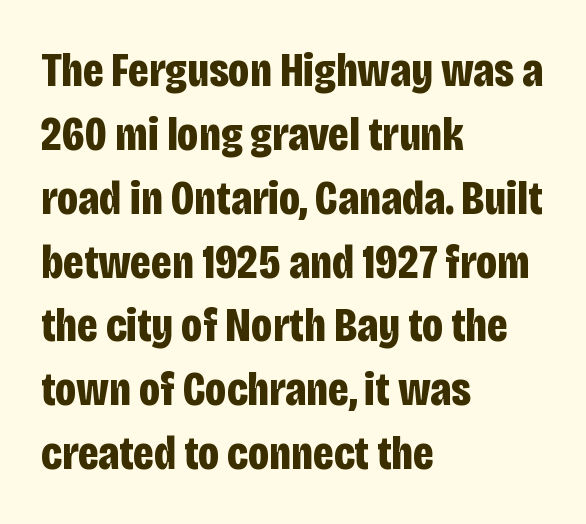
Letter spacing: default. Compared with typical paragraphs, the rows here are spaced about the same. Weight check: bold — yes, fully. The font family rendered here belongs to the sans-serif group. You could not count columns in this text — the font is proportionally spaced. Underlining? Definitely not there.
